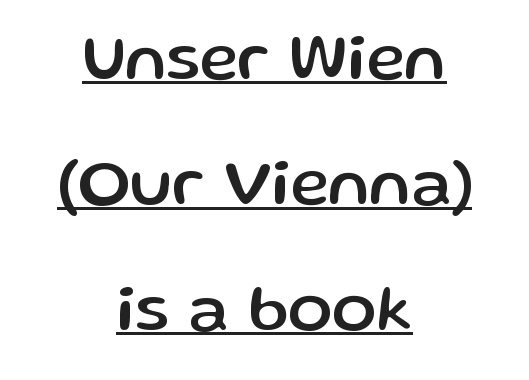
Does the lettering tilt? It doesn't — this is upright. Proportional: the letters do not fall into vertical columns. The rendering shows plain stroke endings on the letterforms — a sans-serif design. A rule runs beneath these lines of type. Whoever set this chose breathing room over compactness in the vertical rhythm.
